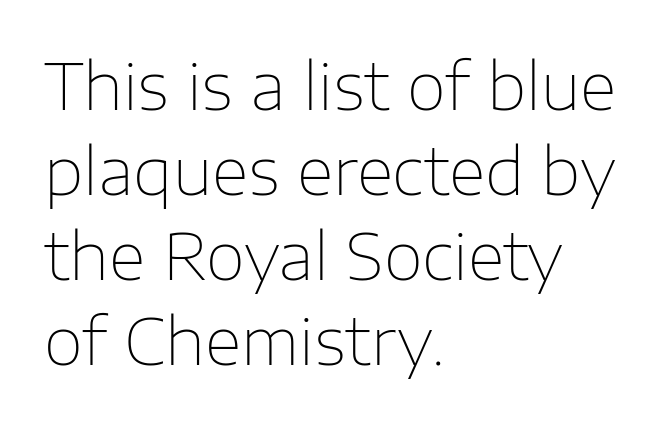
{"serif": "no", "italic": "no", "bold": "no", "weight": "thin", "width": "normal", "stroke_contrast": "low", "x_height": "medium", "monospaced": "no", "underline": "no", "align": "left", "line_spacing": "normal", "line_spacing_ratio": 1.33, "letter_spacing": "normal", "letter_spacing_em": 0.0, "glyph_px": 64}
